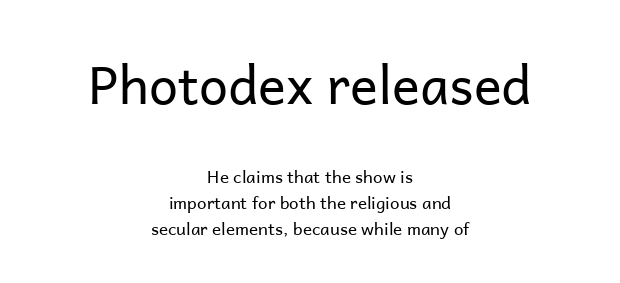
Q: Is the text bold? A: No.
Q: Is the text italic (slanted)? A: No, it is upright.
Q: Is the typeface a serif or a sans-serif typeface? A: Sans-serif.
Q: Is the text underlined? A: No.
Q: How is the paragraph aligned? A: Centered.
Q: Is the spacing between letters normal or unusually wide? A: Normal.
Q: Is the spacing between lines tight, normal or loose? A: Normal.
Q: Which block of text is set in a larger size, the first (top) or the second (bottom)? A: The first (top) one.
Q: Width (condensed, normal, or wide)? A: Normal.
Q: Stroke contrast? A: Low.
Q: x-height? A: Medium.
Q: Monospaced? A: No.
